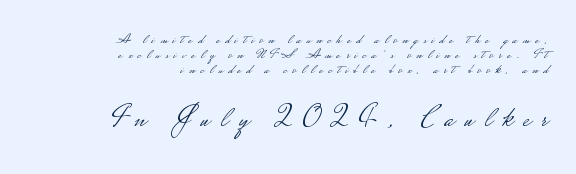
{"serif": "no", "bold": "no", "weight": "light", "width": "wide", "stroke_contrast": "low", "monospaced": "no", "underline": "no", "align": "right", "line_spacing": "tight", "line_spacing_ratio": 1.0, "letter_spacing": "wide", "letter_spacing_em": 0.36, "larger_block": "second", "size_ratio": 2.0, "glyph_px": 30}
